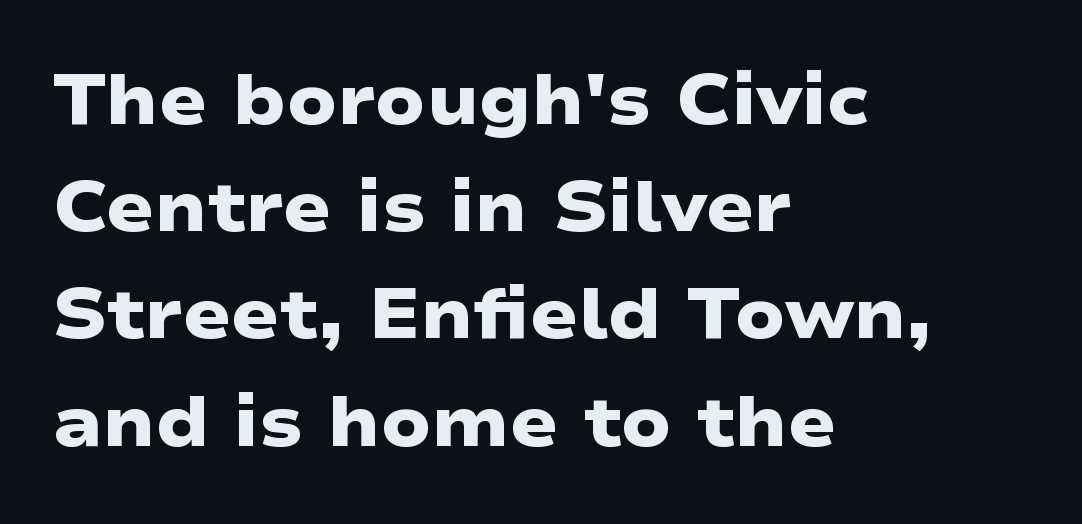
Q: Is the text bold? A: Yes.
Q: Is the typeface a serif or a sans-serif typeface? A: Sans-serif.
Q: Is the text underlined? A: No.
Q: How is the paragraph aligned? A: Left-aligned.
Q: Is the spacing between letters normal or unusually wide? A: Normal.
Q: Is the spacing between lines tight, normal or loose? A: Normal.
Q: Width (condensed, normal, or wide)? A: Wide.
Q: Stroke contrast? A: Low.
Q: x-height? A: Medium.
Q: Monospaced? A: No.
